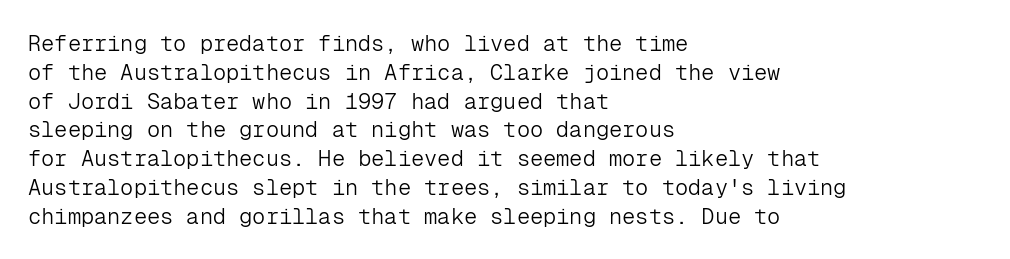
{"italic": "no", "bold": "no", "underline": "no", "align": "left", "line_spacing": "normal", "line_spacing_ratio": 1.31, "letter_spacing": "normal", "letter_spacing_em": 0.0, "glyph_px": 22}
